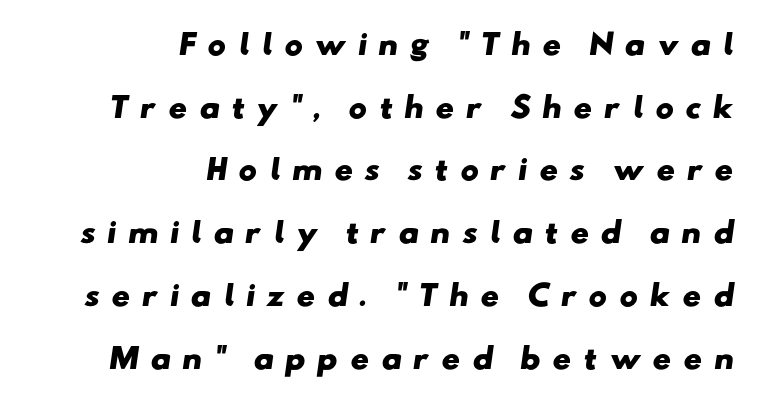
{"serif": "no", "bold": "yes", "weight": "heavy", "width": "wide", "stroke_contrast": "low", "x_height": "small", "monospaced": "no", "underline": "no", "align": "right", "line_spacing": "loose", "line_spacing_ratio": 2.24, "letter_spacing": "wide", "letter_spacing_em": 0.4, "glyph_px": 28}
